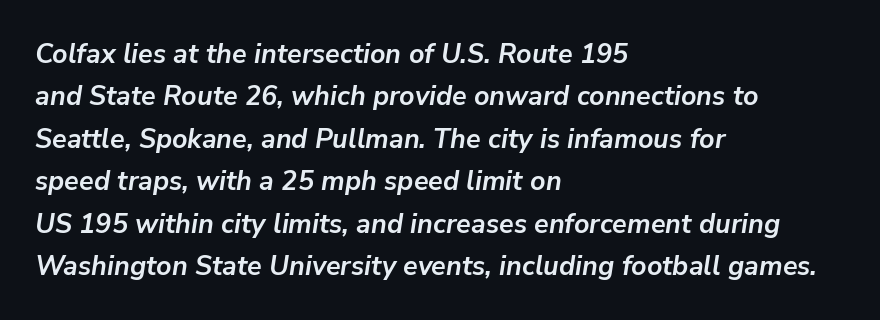
Q: Is the text bold? A: Yes.
Q: Is the text italic (slanted)? A: Yes, it leans right by about 9 degrees.
Q: Is the text underlined? A: No.
Q: How is the paragraph aligned? A: Left-aligned.
Q: Is the spacing between letters normal or unusually wide? A: Normal.
Q: Is the spacing between lines tight, normal or loose? A: Normal.
